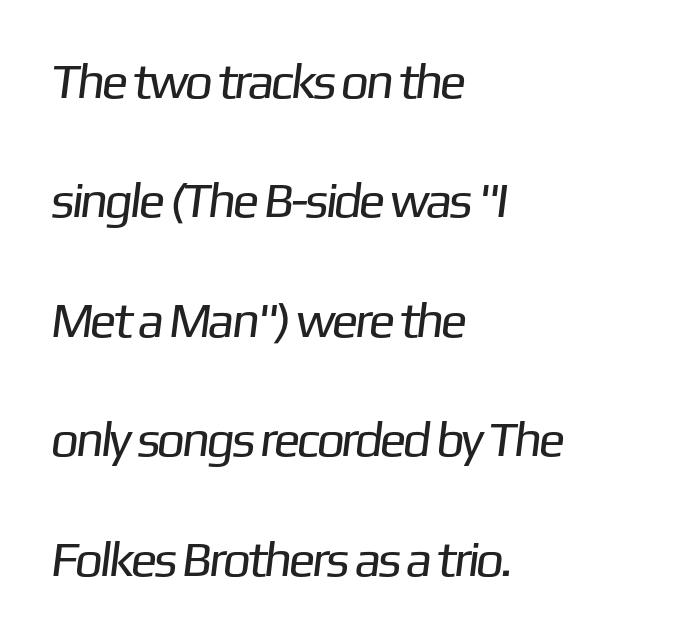
The image shows 50 px regular-weight sans-serif type; set left-aligned, loose line spacing (2.39x), normal letter spacing, not underlined; low stroke contrast and a medium x-height.
